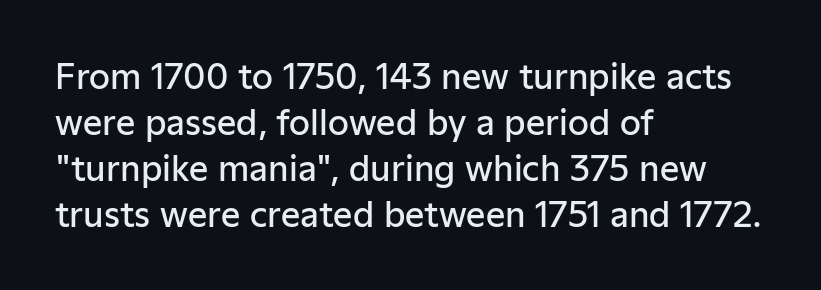
{"serif": "no", "italic": "no", "bold": "semi", "weight": "semibold", "width": "normal", "stroke_contrast": "low", "x_height": "medium", "monospaced": "no", "underline": "no", "align": "left", "line_spacing": "normal", "line_spacing_ratio": 1.35, "letter_spacing": "normal", "letter_spacing_em": 0.0, "glyph_px": 34}
